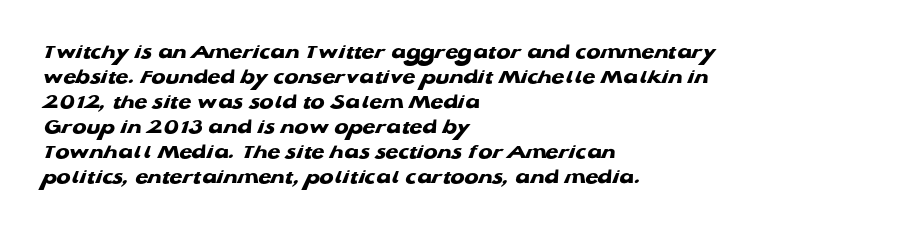
The specimen omits any rule beneath the text block's lines. Each glyph is drawn with heavy, bold strokes. Look at the tracking — it's just the regular setting, nothing added. Compared with a centered layout, this one pins lines to the left instead.
